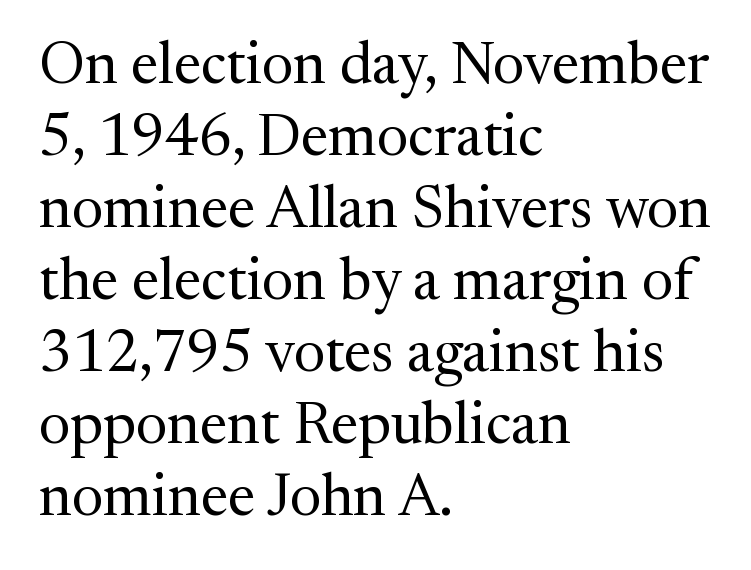
Q: Is the text bold? A: No.
Q: Is the text italic (slanted)? A: No, it is upright.
Q: Is the typeface a serif or a sans-serif typeface? A: Serif.
Q: Is the text underlined? A: No.
Q: How is the paragraph aligned? A: Left-aligned.
Q: Is the spacing between letters normal or unusually wide? A: Normal.
Q: Width (condensed, normal, or wide)? A: Normal.
Q: Stroke contrast? A: Medium.
Q: x-height? A: Medium.
Q: Monospaced? A: No.
